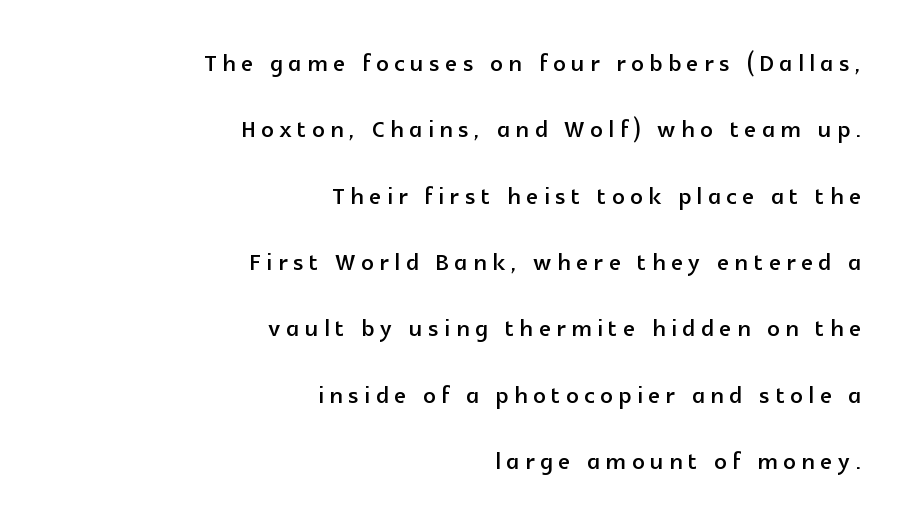
In terms of posture, this sample is upright. The strip under each line holds only bare page. Rows of type keep a wide berth in the vertical direction. Typeset ragged left — the right edge is the straight one.
